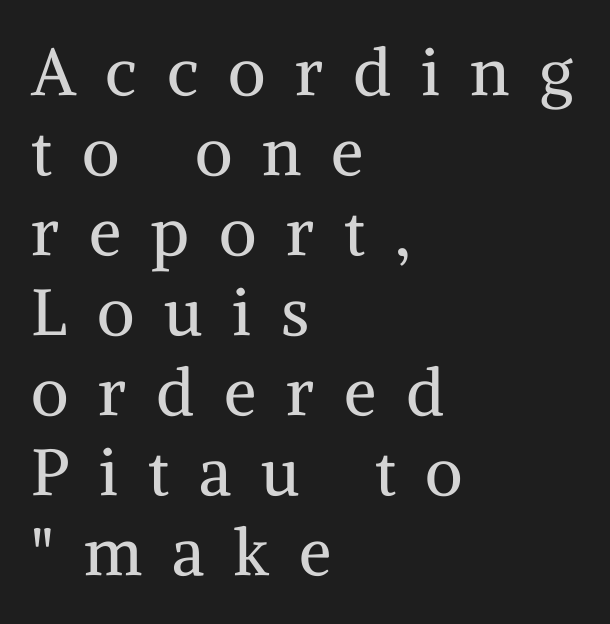
Between one letter and the next there's a generous, obvious gap. Line beginnings align vertically; line endings do not. Old-style or modern, the face here clearly has serifs. Unmarked baselines from the first word to the last. Note the varied advance widths — an 'i' is clearly narrower than an 'm'. Characters remain perfectly vertical along every line.
